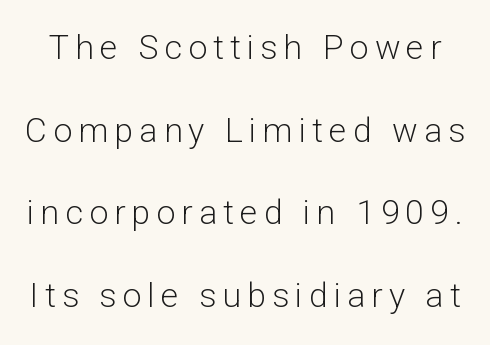
Only glyphs here, with clear space below each row. The typeface has the unassuming heft of standard copy or less. Observe the absence of serifs on each vertical stroke in this sample. Each letter keeps its own natural width here, so spacing adapts to shape. Ascenders rise straight up at ninety degrees.
